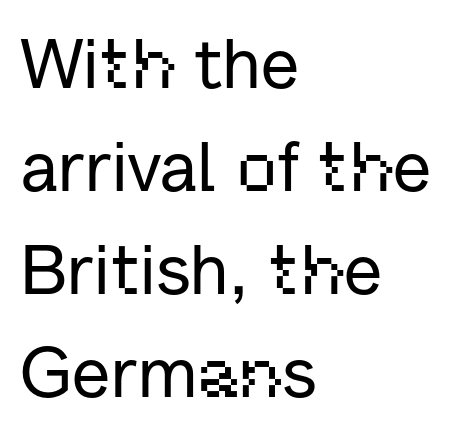
Q: Is the text italic (slanted)? A: No, it is upright.
Q: Is the typeface a serif or a sans-serif typeface? A: Sans-serif.
Q: Is the text underlined? A: No.
Q: How is the paragraph aligned? A: Left-aligned.
Q: Is the spacing between letters normal or unusually wide? A: Normal.
Q: Is the spacing between lines tight, normal or loose? A: Normal.
Q: Width (condensed, normal, or wide)? A: Normal.
Q: Stroke contrast? A: Low.
Q: x-height? A: Medium.
Q: Monospaced? A: No.
